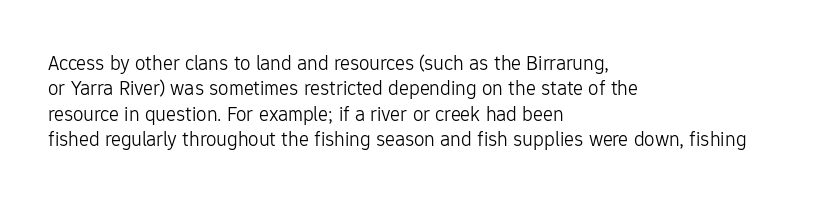
A bare baseline throughout the passage. Line beginnings align vertically; line endings do not. This sample uses plain, unmodified letter spacing. Posture: straight, roman, zero tilt. Is this a heavy cut? Hardly; it is regular or lighter.
